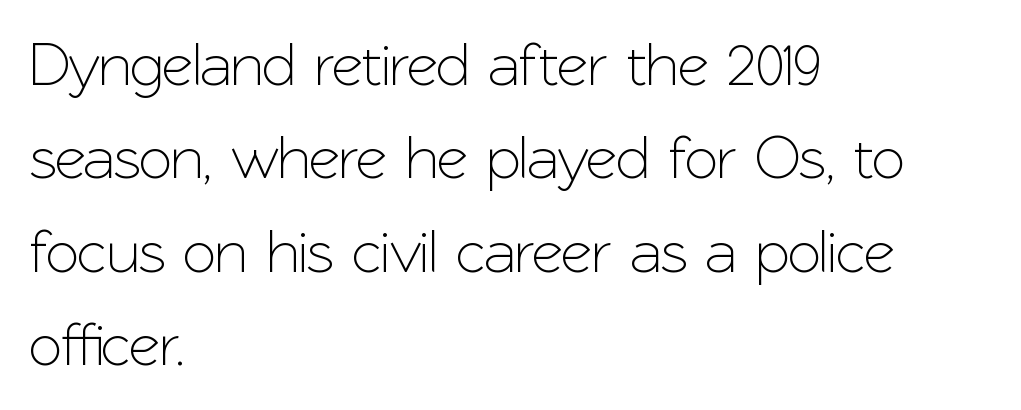
Q: Is the text italic (slanted)? A: No, it is upright.
Q: Is the typeface a serif or a sans-serif typeface? A: Sans-serif.
Q: Is the text underlined? A: No.
Q: How is the paragraph aligned? A: Left-aligned.
Q: Is the spacing between letters normal or unusually wide? A: Normal.
Q: Is the spacing between lines tight, normal or loose? A: Normal.
Q: Width (condensed, normal, or wide)? A: Normal.
Q: Stroke contrast? A: Low.
Q: x-height? A: Medium.
Q: Monospaced? A: No.
